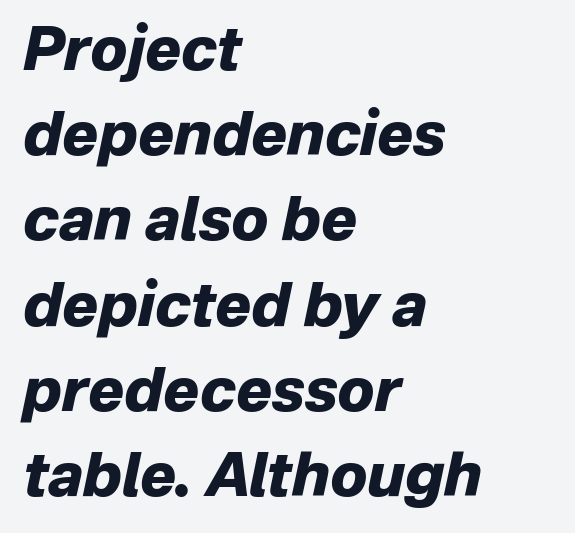
Evenly set lines give the paragraph a standard silhouette. The string is rendered with underlining switched off. Standard letterfit; no display-style spreading of the glyphs. Compared with ordinary roman type, these characters are visibly tilted.
